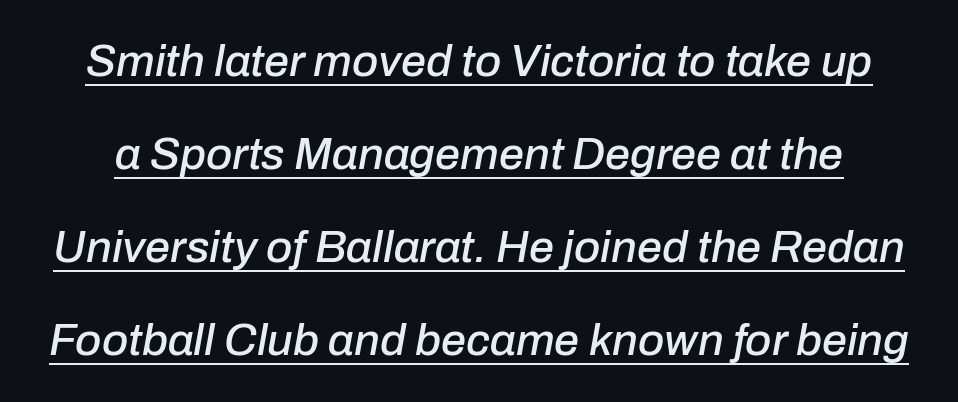
This sample has the flowing, uneven cadence of proportional lettering. A typesetter would mark this as italic. Standard letterfit; no display-style spreading of the glyphs. The typesetter has applied underlining to the passage shown.
